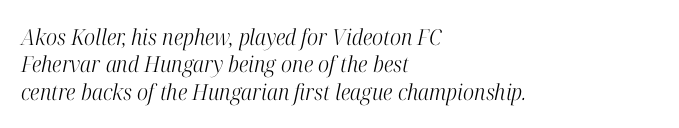
Q: Is the text bold? A: No.
Q: Is the text italic (slanted)? A: Yes, it leans right by about 12 degrees.
Q: Is the text underlined? A: No.
Q: How is the paragraph aligned? A: Left-aligned.
Q: Is the spacing between letters normal or unusually wide? A: Normal.
Q: Is the spacing between lines tight, normal or loose? A: Normal.
